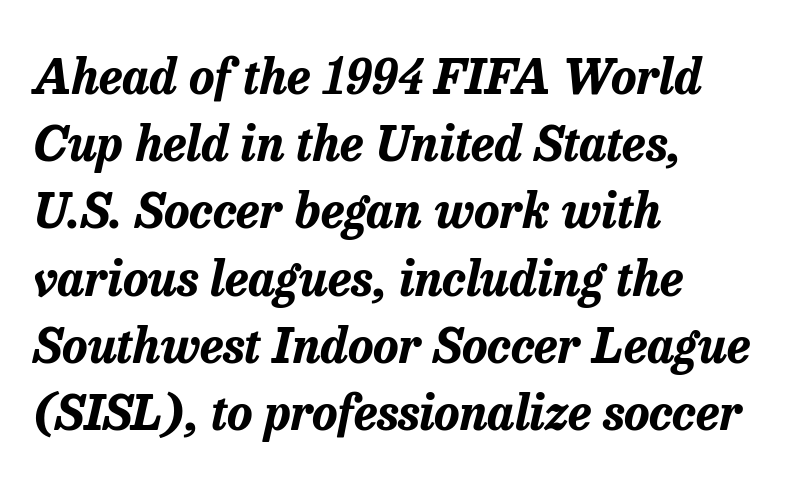
The image shows 48 px bold type, italic (leaning right); set left-aligned, normal line spacing (1.4x), normal letter spacing, not underlined; low stroke contrast and a medium x-height.
